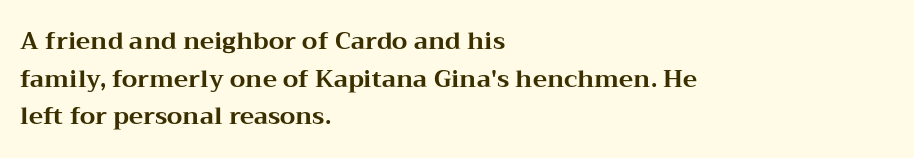
Heavy, bold letterforms. Quick note: underline off. The space between consecutive lines is moderate. This is roman type, the default non-slanted kind. The compositor pushed each line to the left boundary.
